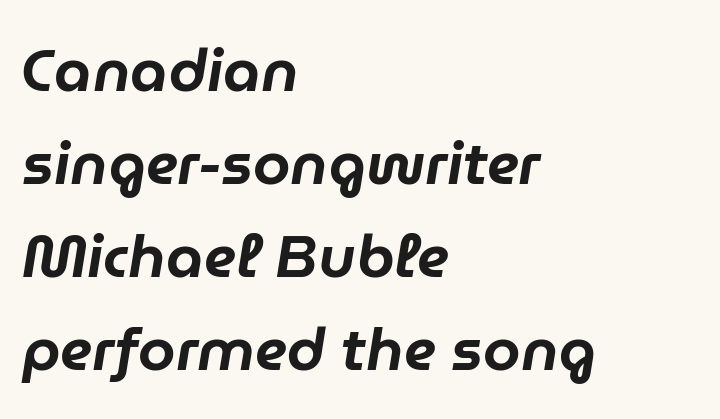
Q: Is the text italic (slanted)? A: Yes, it leans right by about 9 degrees.
Q: Is the text underlined? A: No.
Q: How is the paragraph aligned? A: Left-aligned.
Q: Is the spacing between letters normal or unusually wide? A: Normal.
Q: Is the spacing between lines tight, normal or loose? A: Normal.
Q: Width (condensed, normal, or wide)? A: Normal.
Q: Stroke contrast? A: Low.
Q: x-height? A: Medium.
Q: Monospaced? A: No.
